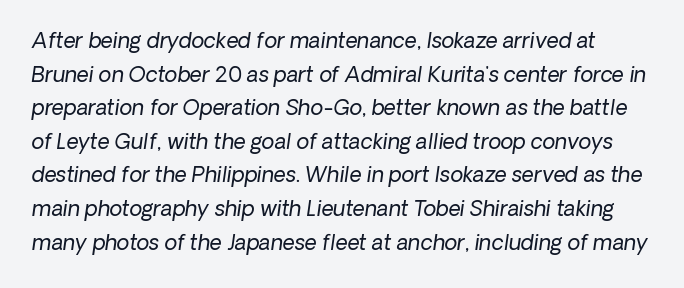
{"italic": "yes", "lean": "right", "slant_degrees": 8, "bold": "no", "underline": "no", "line_spacing": "normal", "line_spacing_ratio": 1.6, "letter_spacing": "normal", "letter_spacing_em": 0.0, "glyph_px": 21}
